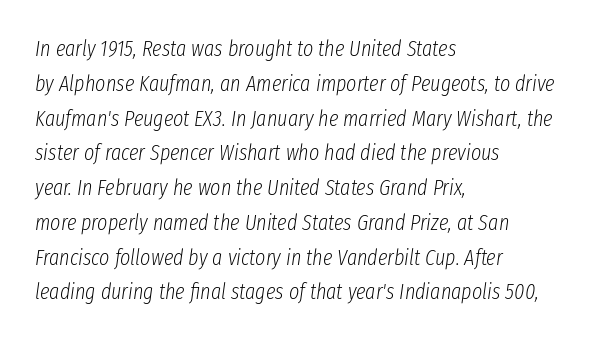
The image shows 22 px text type, italic (leaning right); set left-aligned, normal line spacing (1.58x), normal letter spacing, not underlined.
